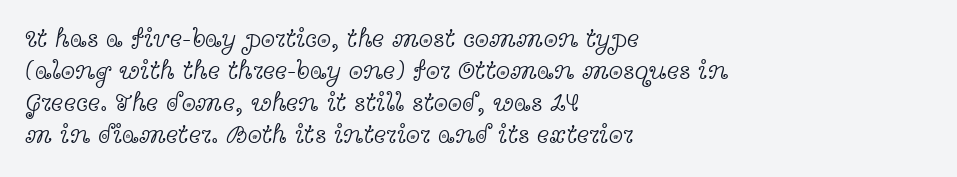
The image shows 26 px text type, upright; set left-aligned, line spacing 1.23x, normal letter spacing, not underlined.
